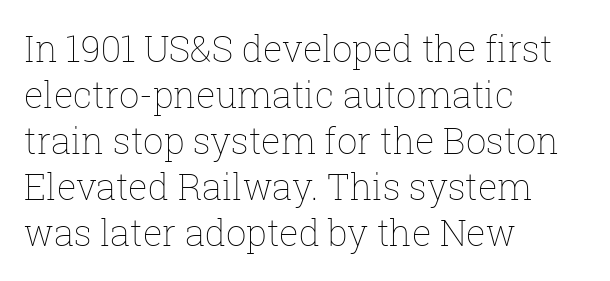
Glance below the letters and you will spot only blank space. The face used here is rendered with its standard letterfit. Line spacing here is normal. Designer's note — italics off, roman on.
